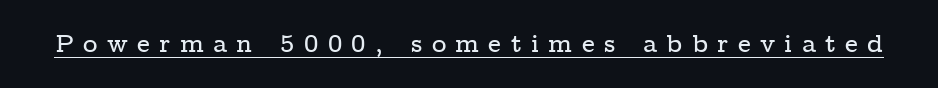
Words appear elongated and porous because spacing is wide. The lettering holds an erect, upright posture throughout. Does a line run under the words? Yes, clearly.
